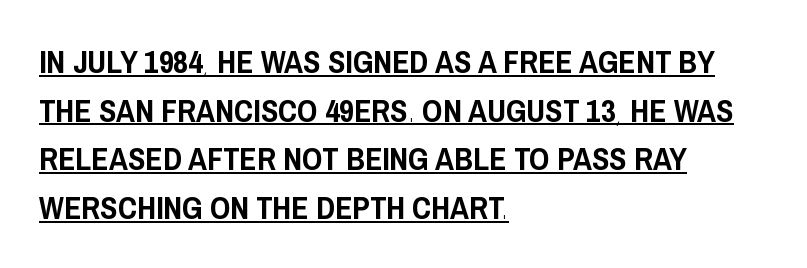
The image shows 32 px condensed sans-serif type, upright; set left-aligned, normal line spacing (1.52x), normal letter spacing, underlined; low stroke contrast and a large x-height.
